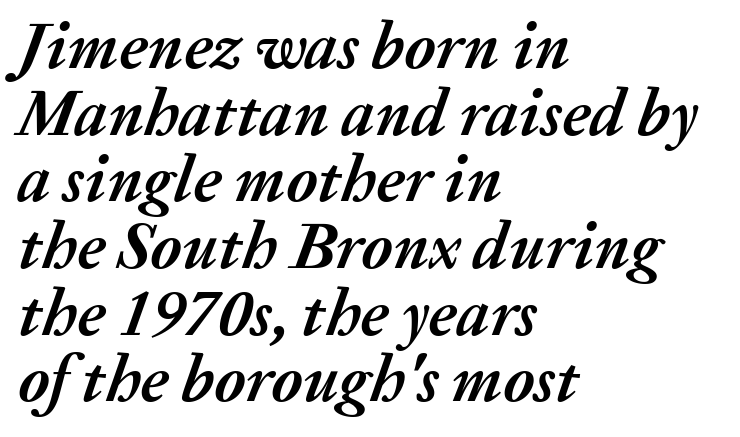
Q: Is the text bold? A: Yes.
Q: Is the text italic (slanted)? A: Yes, it leans right by about 20 degrees.
Q: Is the text underlined? A: No.
Q: How is the paragraph aligned? A: Left-aligned.
Q: Is the spacing between letters normal or unusually wide? A: Normal.
Q: Is the spacing between lines tight, normal or loose? A: Tight.
Q: Width (condensed, normal, or wide)? A: Normal.
Q: Stroke contrast? A: Medium.
Q: x-height? A: Medium.
Q: Monospaced? A: No.
